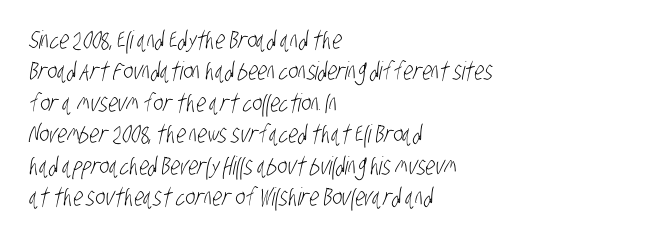
No extra ink here — the face is not bold. Underlining? Definitely not there. Glyph-to-glyph distance matches everyday printed text. The lines in this sample share a left origin and differ only in where they stop.
